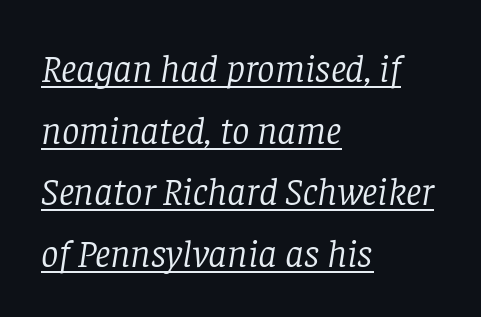
Q: Is the text bold? A: No.
Q: Is the text italic (slanted)? A: Yes, it leans right by about 8 degrees.
Q: Is the typeface a serif or a sans-serif typeface? A: Serif.
Q: Is the text underlined? A: Yes.
Q: How is the paragraph aligned? A: Left-aligned.
Q: Is the spacing between letters normal or unusually wide? A: Normal.
Q: Is the spacing between lines tight, normal or loose? A: Normal.
Q: Width (condensed, normal, or wide)? A: Normal.
Q: Stroke contrast? A: Low.
Q: x-height? A: Large.
Q: Monospaced? A: No.
